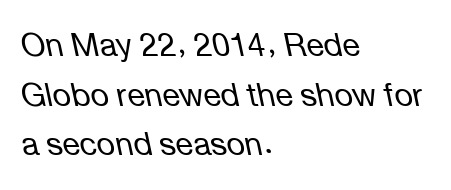
Q: Is the text bold? A: No.
Q: Is the text italic (slanted)? A: Yes, it leans left by about 12 degrees.
Q: Is the text underlined? A: No.
Q: How is the paragraph aligned? A: Left-aligned.
Q: Is the spacing between letters normal or unusually wide? A: Normal.
Q: Is the spacing between lines tight, normal or loose? A: Normal.
Q: Width (condensed, normal, or wide)? A: Normal.
Q: Stroke contrast? A: Low.
Q: x-height? A: Medium.
Q: Monospaced? A: No.
